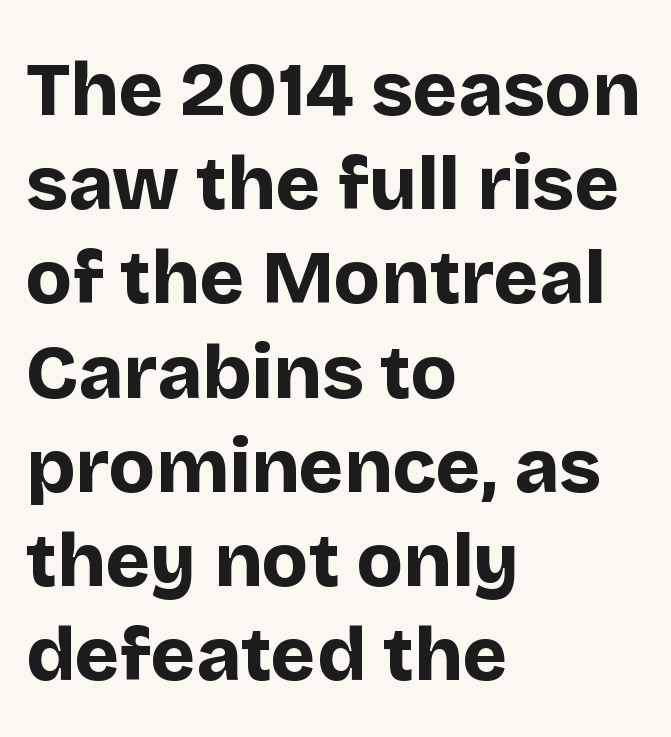
{"serif": "no", "italic": "no", "bold": "yes", "weight": "bold", "width": "normal", "stroke_contrast": "low", "x_height": "large", "monospaced": "no", "underline": "no", "align": "left", "line_spacing_ratio": 1.24, "letter_spacing": "normal", "letter_spacing_em": 0.0, "glyph_px": 76}
